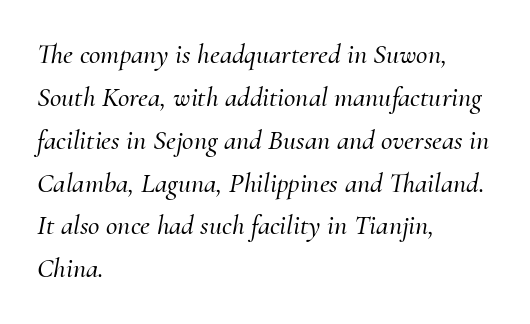
Q: Is the text italic (slanted)? A: Yes, it leans right by about 10 degrees.
Q: Is the typeface a serif or a sans-serif typeface? A: Serif.
Q: Is the text underlined? A: No.
Q: How is the paragraph aligned? A: Left-aligned.
Q: Is the spacing between letters normal or unusually wide? A: Normal.
Q: Is the spacing between lines tight, normal or loose? A: Normal.
Q: Width (condensed, normal, or wide)? A: Normal.
Q: Stroke contrast? A: Medium.
Q: x-height? A: Small.
Q: Monospaced? A: No.
